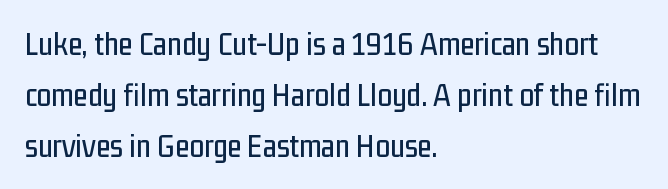
Descender tails drop into unmarked territory. The passage shown is typed in a proportional face where columns would drift. Line spacing here is normal. The text block is weighted toward the left margin, trailing off unevenly rightward.
